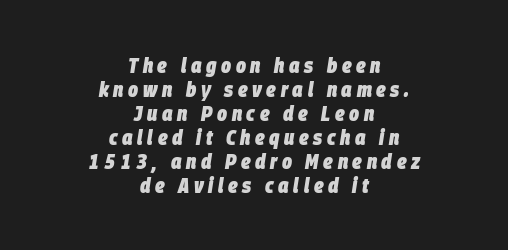
Q: Is the text bold? A: Yes.
Q: Is the text italic (slanted)? A: Yes, it leans right by about 9 degrees.
Q: Is the text underlined? A: No.
Q: How is the paragraph aligned? A: Centered.
Q: Is the spacing between letters normal or unusually wide? A: Unusually wide.
Q: Is the spacing between lines tight, normal or loose? A: Tight.
